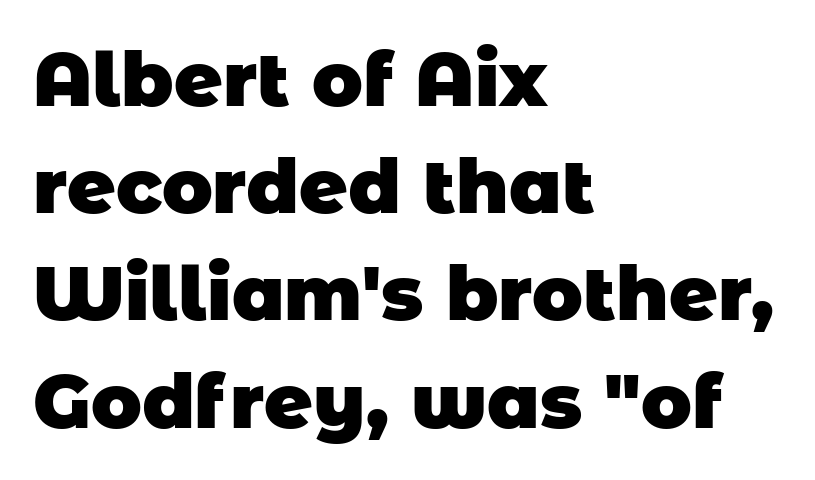
Q: Is the text bold? A: Yes.
Q: Is the typeface a serif or a sans-serif typeface? A: Sans-serif.
Q: Is the text underlined? A: No.
Q: How is the paragraph aligned? A: Left-aligned.
Q: Is the spacing between letters normal or unusually wide? A: Normal.
Q: Is the spacing between lines tight, normal or loose? A: Normal.
Q: Width (condensed, normal, or wide)? A: Normal.
Q: Stroke contrast? A: Low.
Q: x-height? A: Large.
Q: Monospaced? A: No.
